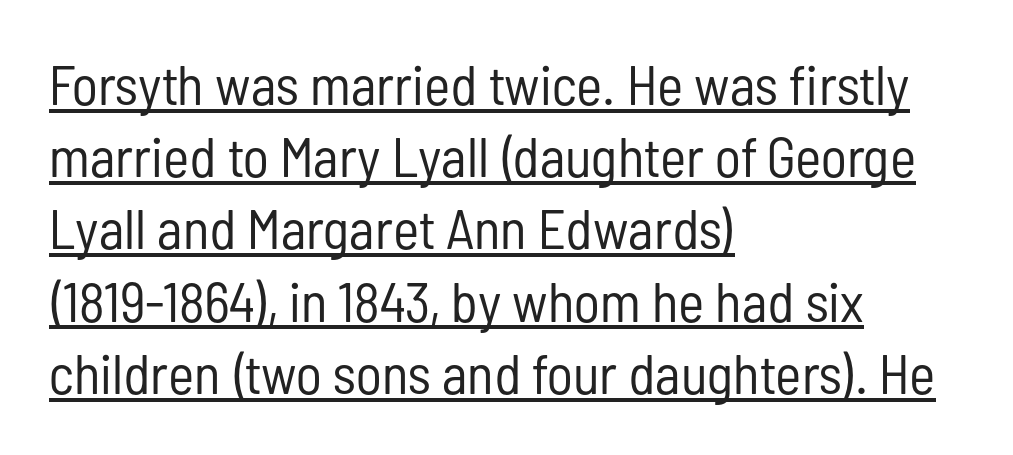
Do the characters align in a grid? No, the font is proportional. Students, note that the glyphs here touch the page at normal intervals. Counters stay open thanks to moderate or lighter strokes. One-word summary of the alignment: left. Compared with undecorated copy, this sample adds a rule below the words. Horizontal bands of white between lines are of average thickness.
